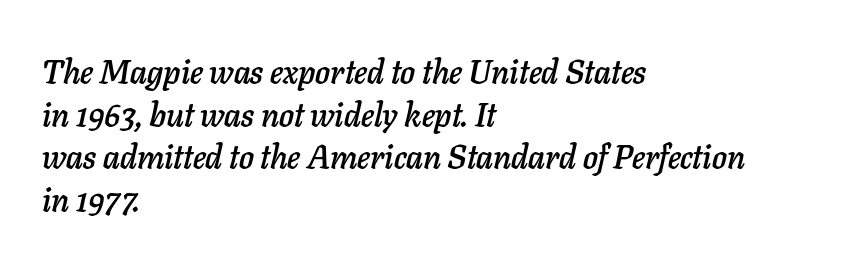
Q: Is the text italic (slanted)? A: Yes, it leans right by about 11 degrees.
Q: Is the text underlined? A: No.
Q: How is the paragraph aligned? A: Left-aligned.
Q: Is the spacing between letters normal or unusually wide? A: Normal.
Q: Is the spacing between lines tight, normal or loose? A: Normal.
Q: Width (condensed, normal, or wide)? A: Normal.
Q: Stroke contrast? A: Low.
Q: x-height? A: Medium.
Q: Monospaced? A: No.
